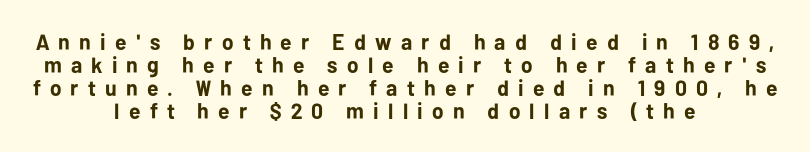
The letters stand upright; this is a roman face. The area under the type is left untouched. As a designer I'd log this as weight 700, bold. Vertically, the passage feels compressed, each row crowding the next. Line starts and ends both wander, symmetrically.
